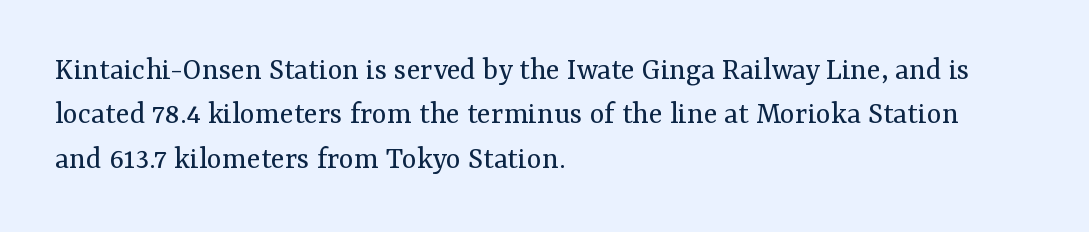
{"serif": "yes", "italic": "no", "bold": "no", "weight": "regular", "width": "normal", "stroke_contrast": "medium", "x_height": "medium", "monospaced": "no", "underline": "no", "align": "left", "line_spacing": "normal", "line_spacing_ratio": 1.39, "letter_spacing": "normal", "letter_spacing_em": 0.0, "glyph_px": 32}
